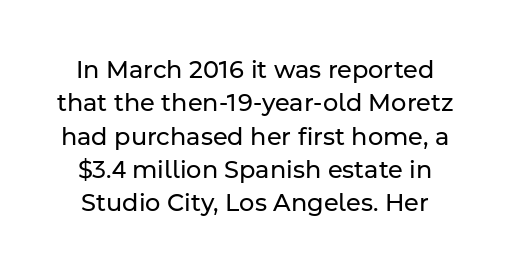
Q: Is the text bold? A: No.
Q: Is the text italic (slanted)? A: No, it is upright.
Q: Is the text underlined? A: No.
Q: Is the spacing between letters normal or unusually wide? A: Normal.
Q: Is the spacing between lines tight, normal or loose? A: Normal.
